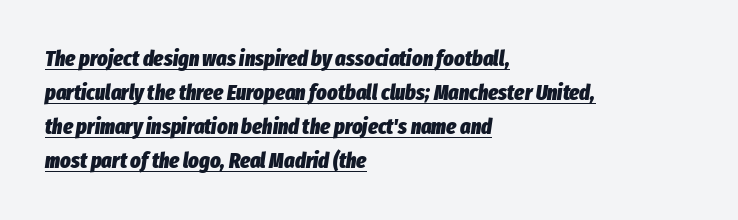
Q: Is the text bold? A: Yes.
Q: Is the text italic (slanted)? A: Yes, it leans right by about 8 degrees.
Q: Is the text underlined? A: Yes.
Q: How is the paragraph aligned? A: Left-aligned.
Q: Is the spacing between letters normal or unusually wide? A: Normal.
Q: Is the spacing between lines tight, normal or loose? A: Normal.
